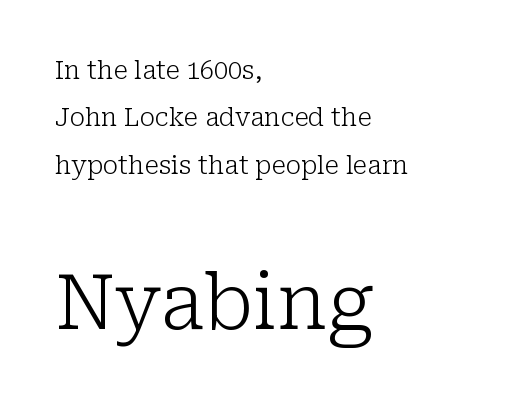
The image shows 76 px light serif type, upright; set left-aligned, loose line spacing (1.9x), normal letter spacing, not underlined; the second (bottom) block is 3.04x larger; low stroke contrast and a medium x-height.
